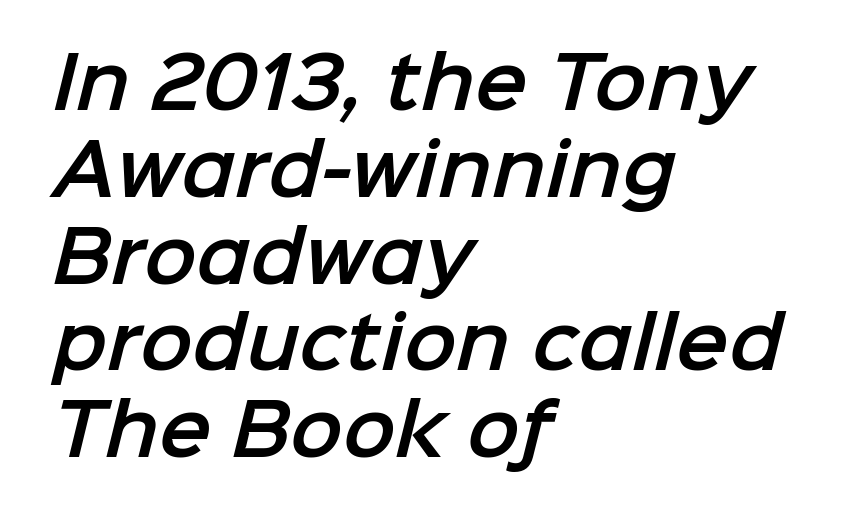
The image shows 70 px sans-serif type; set left-aligned, line spacing 1.24x, normal letter spacing, not underlined; low stroke contrast and a medium x-height.
